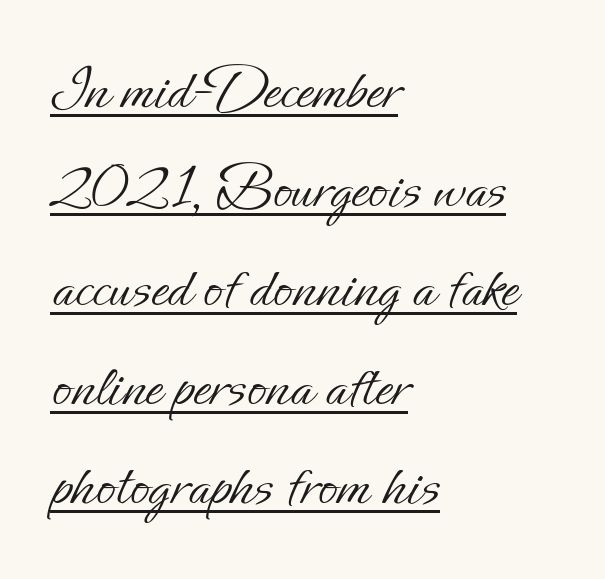
{"bold": "no", "weight": "light", "width": "normal", "stroke_contrast": "low", "x_height": "small", "monospaced": "no", "underline": "yes", "align": "left", "line_spacing": "normal", "line_spacing_ratio": 1.57, "letter_spacing": "normal", "letter_spacing_em": 0.0, "glyph_px": 63}
